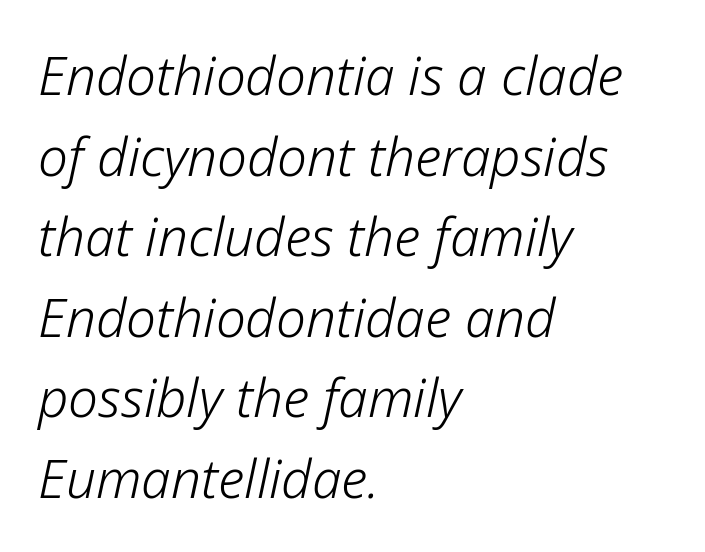
Q: Is the text bold? A: No.
Q: Is the text italic (slanted)? A: Yes, it leans right by about 12 degrees.
Q: Is the text underlined? A: No.
Q: How is the paragraph aligned? A: Left-aligned.
Q: Is the spacing between letters normal or unusually wide? A: Normal.
Q: Is the spacing between lines tight, normal or loose? A: Normal.
Q: Width (condensed, normal, or wide)? A: Normal.
Q: Stroke contrast? A: Low.
Q: x-height? A: Medium.
Q: Monospaced? A: No.
